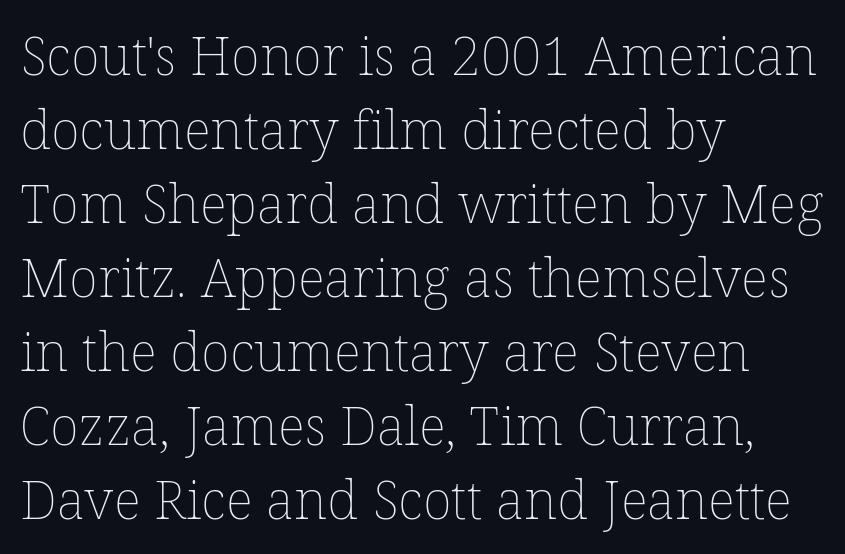
Q: Is the text bold? A: No.
Q: Is the text italic (slanted)? A: No, it is upright.
Q: Is the text underlined? A: No.
Q: How is the paragraph aligned? A: Left-aligned.
Q: Is the spacing between letters normal or unusually wide? A: Normal.
Q: Is the spacing between lines tight, normal or loose? A: Normal.
Q: Width (condensed, normal, or wide)? A: Normal.
Q: Stroke contrast? A: Low.
Q: x-height? A: Medium.
Q: Monospaced? A: No.
